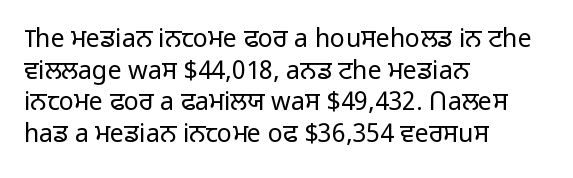
The image shows 25 px text type, upright; set left-aligned, normal line spacing (1.27x), normal letter spacing, not underlined.
